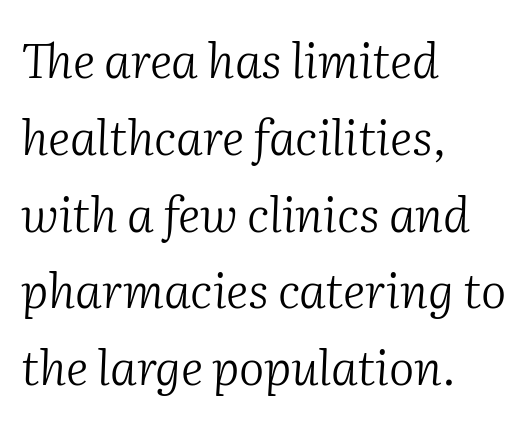
The image shows 48 px light serif type, italic (leaning right); set left-aligned, normal line spacing (1.6x), normal letter spacing, not underlined; medium stroke contrast and a medium x-height.
